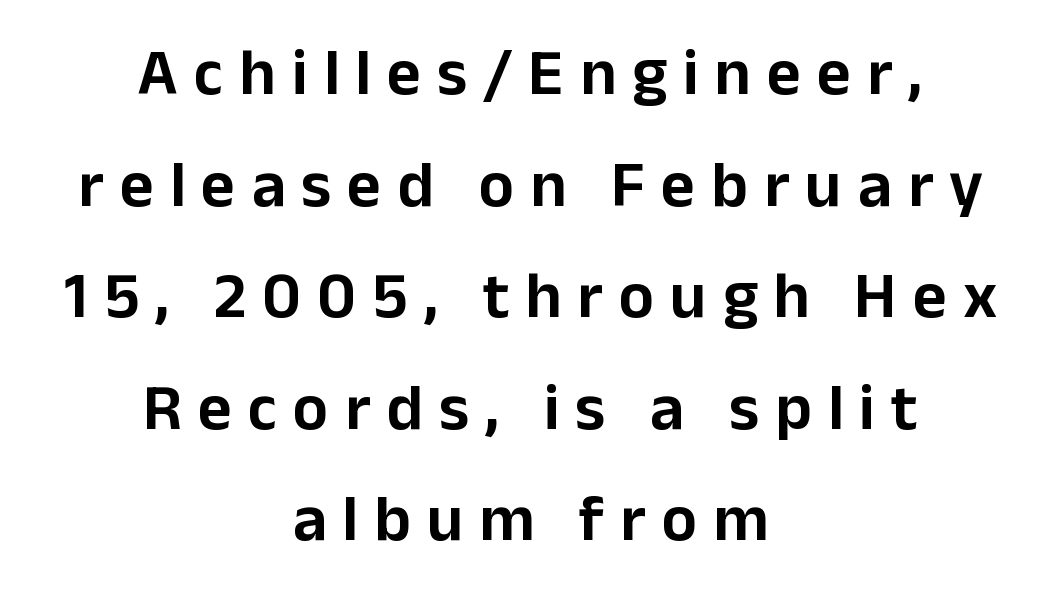
Q: Is the text italic (slanted)? A: No, it is upright.
Q: Is the typeface a serif or a sans-serif typeface? A: Sans-serif.
Q: Is the text underlined? A: No.
Q: How is the paragraph aligned? A: Centered.
Q: Is the spacing between letters normal or unusually wide? A: Unusually wide.
Q: Is the spacing between lines tight, normal or loose? A: Normal.
Q: Width (condensed, normal, or wide)? A: Normal.
Q: Stroke contrast? A: Low.
Q: x-height? A: Medium.
Q: Monospaced? A: No.
